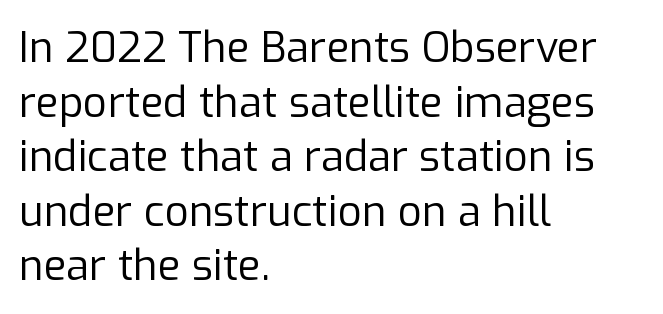
The image shows 42 px regular-weight sans-serif type, upright; set left-aligned, normal line spacing (1.3x), normal letter spacing, not underlined; low stroke contrast and a medium x-height.
